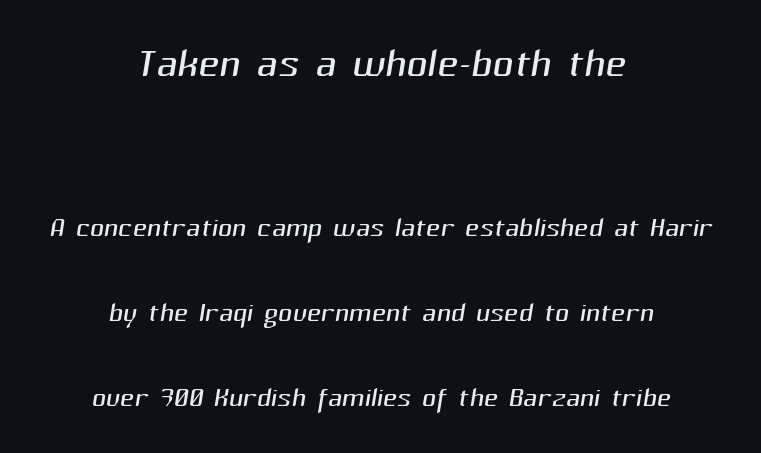
The image shows 58 px light sans-serif type; set centered, loose line spacing (2.18x), normal letter spacing, not underlined; the first (top) block is 1.49x larger; medium stroke contrast and a medium x-height.
